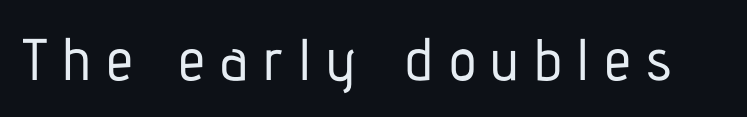
The font family rendered here belongs to the sans-serif group. The face used here is proportionally spaced, like ordinary book or web type. Rule under the text: the space is simply empty. Style check: upright. There is plenty of visible air inserted between adjacent glyphs.
